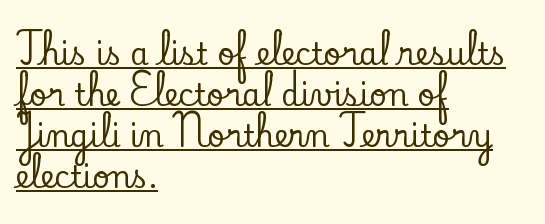
The image shows 30 px serif type, upright; set left-aligned, normal line spacing (1.37x), normal letter spacing, underlined; low stroke contrast and a small x-height.
